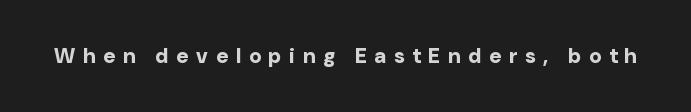
The image shows 21 px bold type, upright; set unusually wide letter spacing (+0.37 em), not underlined.
